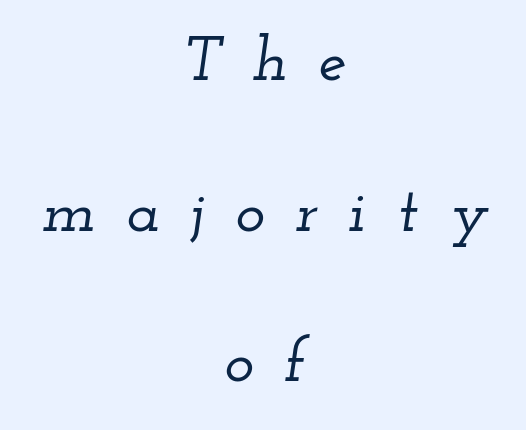
Caption: multi-line text, centered on the measure. Look at the tracking — it's clearly loosened, letters drifting apart. Vertically, the passage feels expansive, rows floating well apart. This sample has the flowing, uneven cadence of proportional lettering. This rendering features lettering with no underline.
